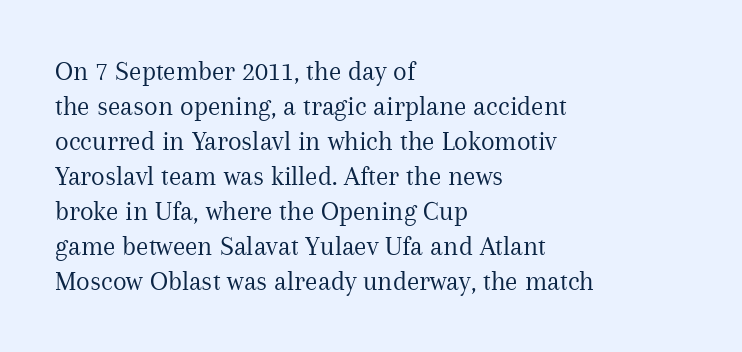
The font is comparable to plain body text, perhaps lighter. Each row of text sits above clean, open space. The tracking reads as untouched default to a designer's eye. A normal amount of white space separates one row of letters from the next. Line beginnings align vertically; line endings do not.
